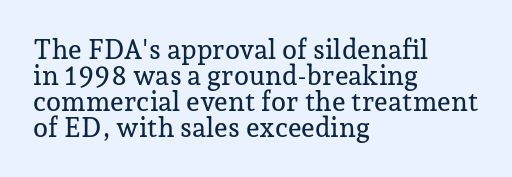
The image shows 27 px text type, upright; set left-aligned, tight line spacing (0.96x), normal letter spacing, not underlined.
